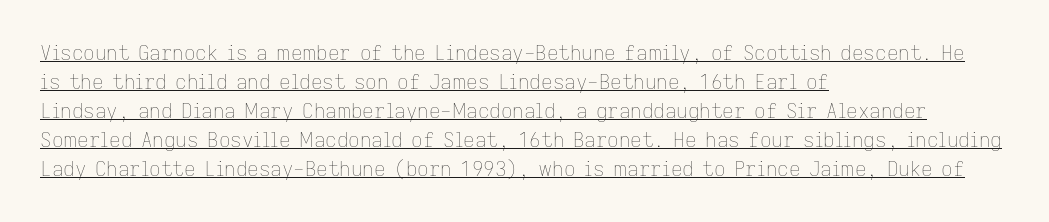
The tracking reads as untouched default to a designer's eye. The line-height multiplier appears to be the usual default. This is not heavy type; no bold has been used. What decoration does the sample have? An underline. The lines are quadded left.
